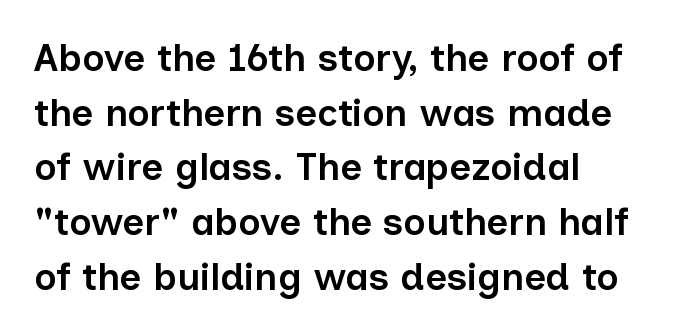
{"serif": "no", "italic": "no", "bold": "semi", "weight": "semibold", "width": "normal", "stroke_contrast": "low", "x_height": "medium", "monospaced": "no", "underline": "no", "align": "left", "line_spacing": "normal", "line_spacing_ratio": 1.44, "letter_spacing": "normal", "letter_spacing_em": 0.0, "glyph_px": 38}
